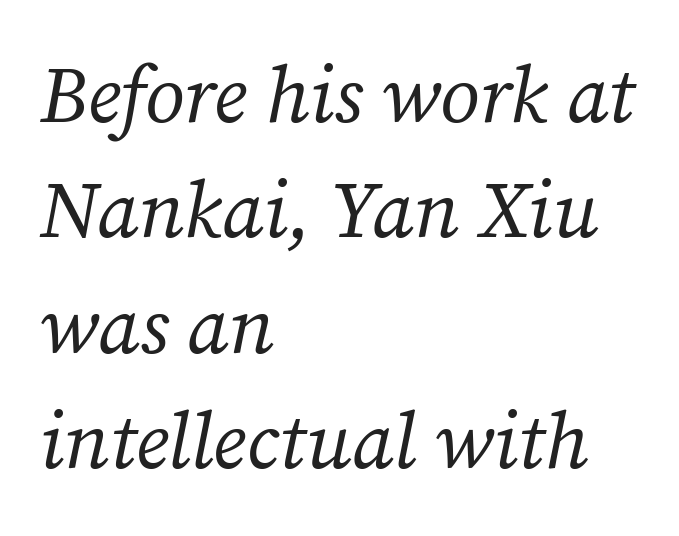
{"serif": "yes", "italic": "yes", "lean": "right", "slant_degrees": 12, "bold": "no", "weight": "regular", "width": "normal", "stroke_contrast": "medium", "x_height": "medium", "monospaced": "no", "underline": "no", "align": "left", "line_spacing": "normal", "line_spacing_ratio": 1.46, "letter_spacing": "normal", "letter_spacing_em": 0.0, "glyph_px": 79}
